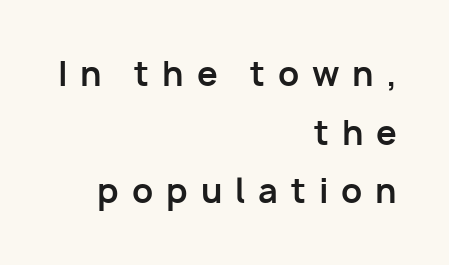
Letter spacing: wide. Note the varied advance widths — an 'i' is clearly narrower than an 'm'. Strong, thick strokes mark this as bold type. A typesetter would label this face a sans. Each row of text sits above clean, open space. If you drew a ruler down the right edge, every line would touch it.
